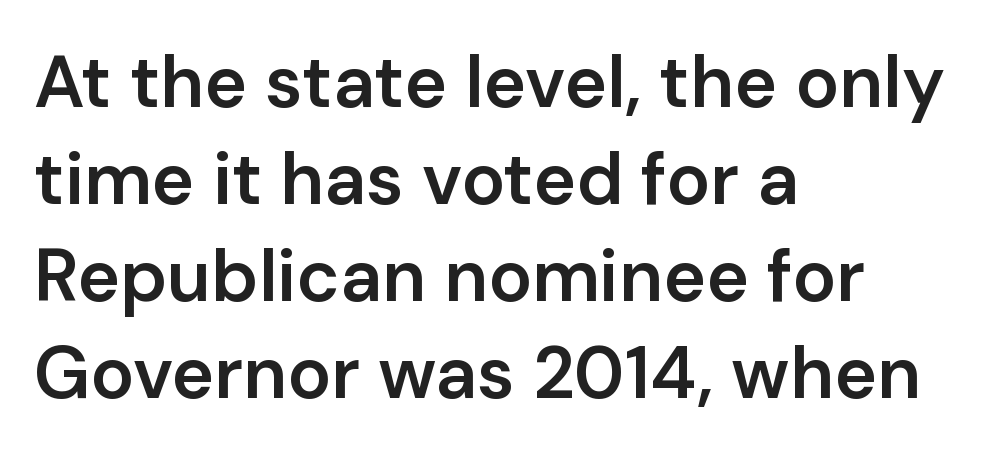
The image shows 73 px semibold sans-serif type, upright; set left-aligned, normal line spacing (1.33x), normal letter spacing, not underlined; low stroke contrast and a medium x-height.
